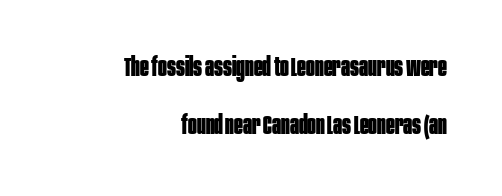
The image shows 26 px bold type, upright; set right-aligned, loose line spacing (2.23x), normal letter spacing, not underlined.
